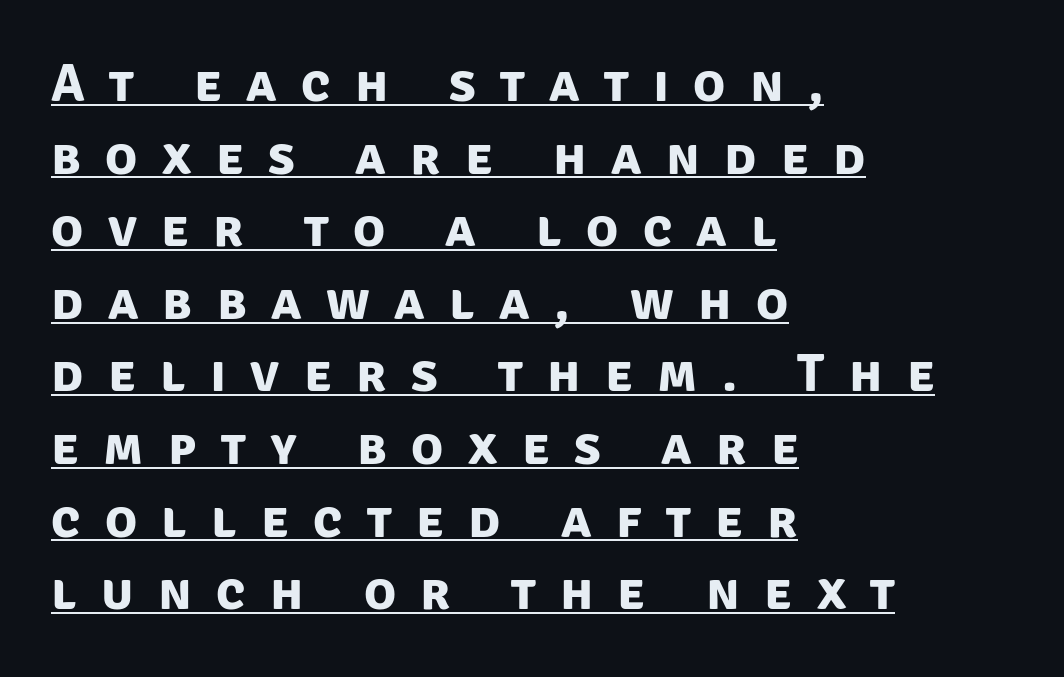
The image shows 53 px bold sans-serif type; set left-aligned, normal line spacing (1.37x), unusually wide letter spacing (+0.46 em), underlined; low stroke contrast and a large x-height.
